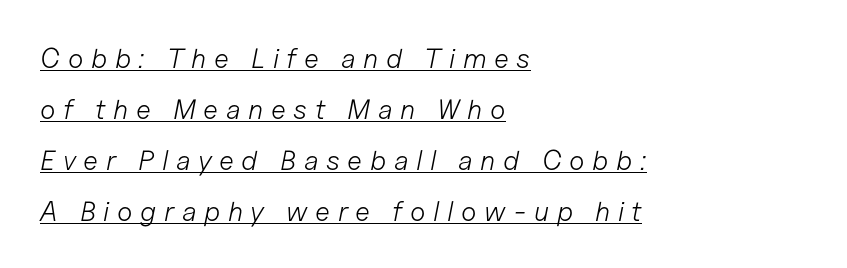
{"italic": "yes", "lean": "right", "slant_degrees": 11, "bold": "no", "weight": "light", "width": "normal", "stroke_contrast": "low", "x_height": "medium", "monospaced": "no", "underline": "yes", "align": "left", "line_spacing_ratio": 1.82, "letter_spacing": "wide", "letter_spacing_em": 0.27, "glyph_px": 28}
